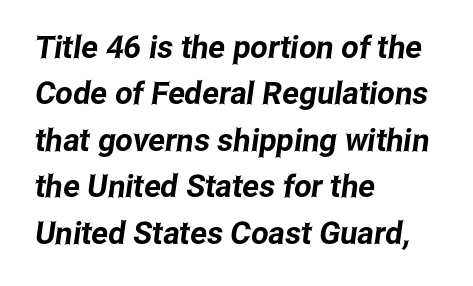
Q: Is the typeface a serif or a sans-serif typeface? A: Sans-serif.
Q: Is the text underlined? A: No.
Q: How is the paragraph aligned? A: Left-aligned.
Q: Is the spacing between letters normal or unusually wide? A: Normal.
Q: Is the spacing between lines tight, normal or loose? A: Normal.
Q: Width (condensed, normal, or wide)? A: Condensed.
Q: Stroke contrast? A: Low.
Q: x-height? A: Medium.
Q: Monospaced? A: No.
